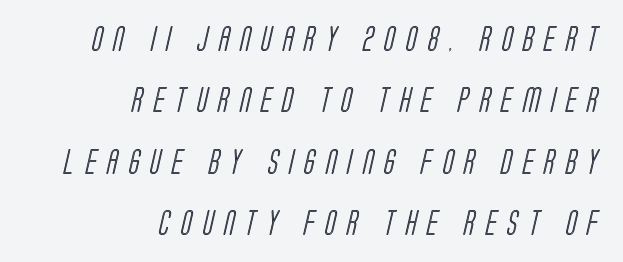
Q: Is the text underlined? A: No.
Q: How is the paragraph aligned? A: Right-aligned.
Q: Is the spacing between letters normal or unusually wide? A: Unusually wide.
Q: Is the spacing between lines tight, normal or loose? A: Loose.
